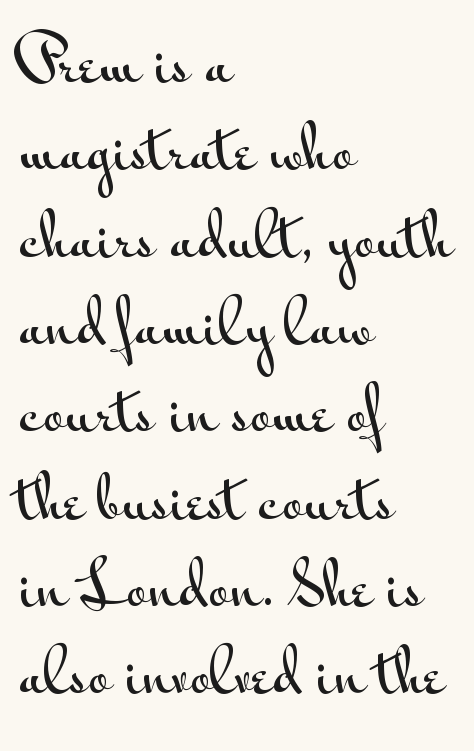
Evenly set lines give the paragraph a standard silhouette. One-word summary of the alignment: left. Looks like regular typesetting: each glyph gets only the width it needs. Underline: absent. The tracking reads as untouched default to a designer's eye.
